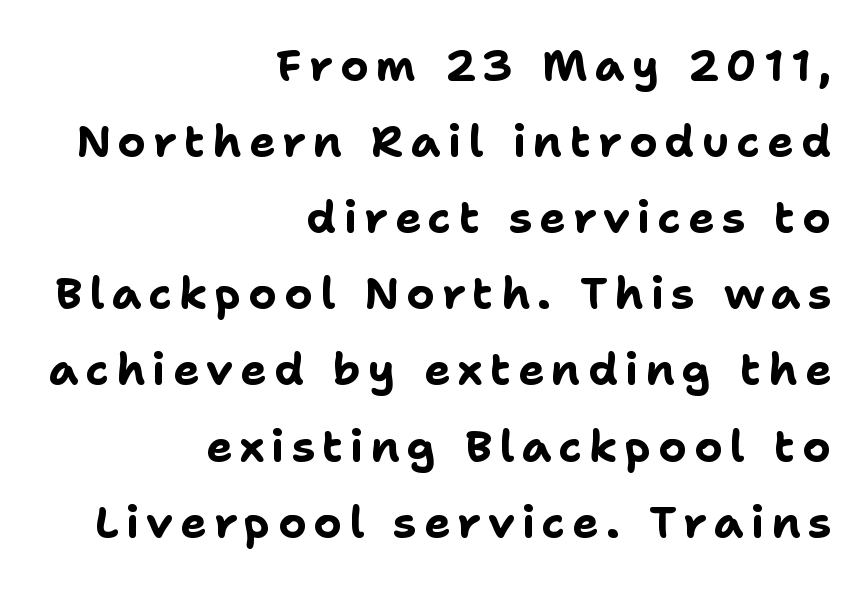
The image shows 44 px bold sans-serif type, upright; set right-aligned, line spacing 1.73x, not underlined; low stroke contrast and a medium x-height.
